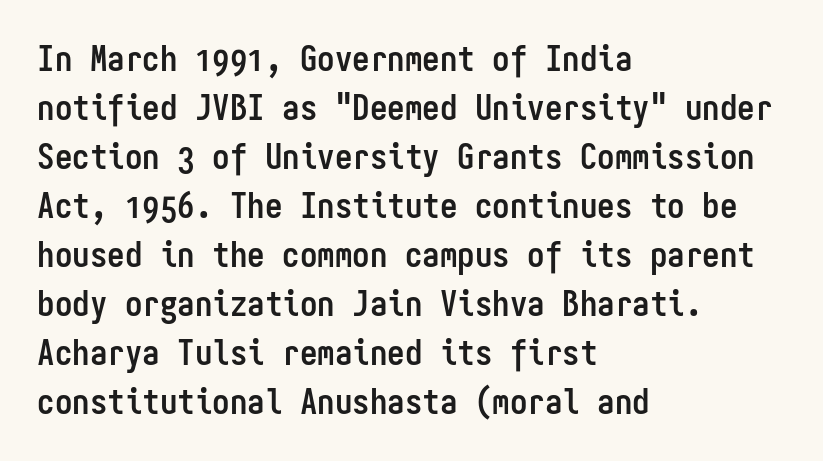
The image shows 35 px semibold, condensed sans-serif type, upright, monospaced; set left-aligned, normal line spacing (1.4x), normal letter spacing, not underlined; low stroke contrast and a medium x-height.
